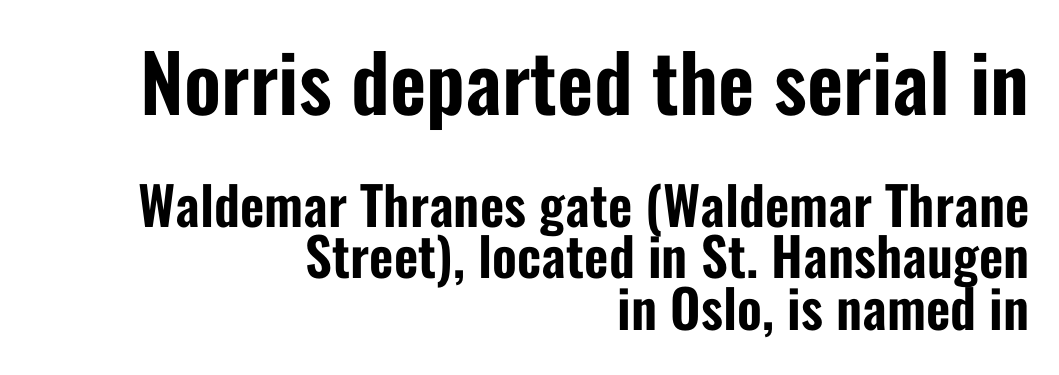
Q: Is the text italic (slanted)? A: No, it is upright.
Q: Is the typeface a serif or a sans-serif typeface? A: Sans-serif.
Q: Is the text underlined? A: No.
Q: How is the paragraph aligned? A: Right-aligned.
Q: Is the spacing between letters normal or unusually wide? A: Normal.
Q: Is the spacing between lines tight, normal or loose? A: Tight.
Q: Which block of text is set in a larger size, the first (top) or the second (bottom)? A: The first (top) one.
Q: Width (condensed, normal, or wide)? A: Condensed.
Q: Stroke contrast? A: Low.
Q: x-height? A: Medium.
Q: Monospaced? A: No.
